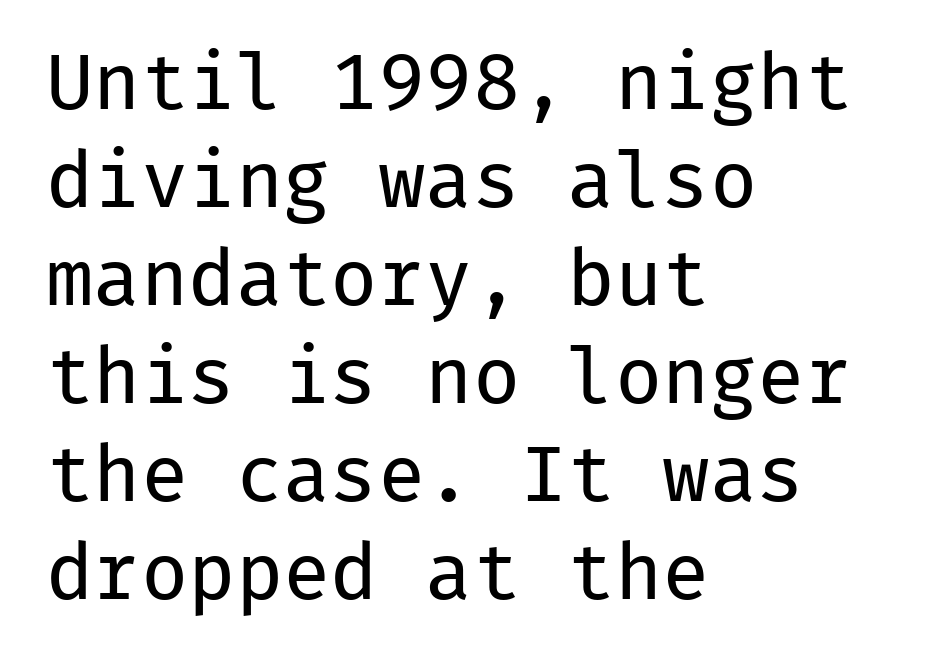
Q: Is the text bold? A: No.
Q: Is the text italic (slanted)? A: No, it is upright.
Q: Is the typeface a serif or a sans-serif typeface? A: Sans-serif.
Q: Is the text underlined? A: No.
Q: How is the paragraph aligned? A: Left-aligned.
Q: Is the spacing between letters normal or unusually wide? A: Normal.
Q: Width (condensed, normal, or wide)? A: Normal.
Q: Stroke contrast? A: Low.
Q: x-height? A: Medium.
Q: Monospaced? A: Yes.
